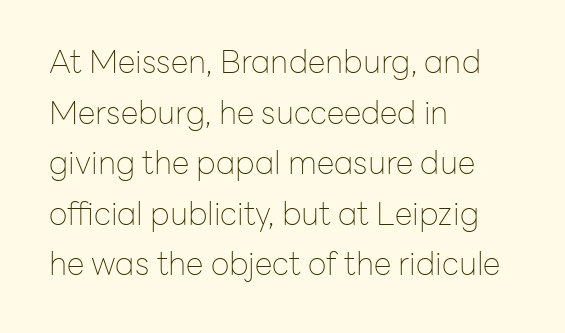
The image shows 32 px thin sans-serif type, upright; set left-aligned, normal line spacing (1.58x), normal letter spacing, not underlined; low stroke contrast and a medium x-height.
